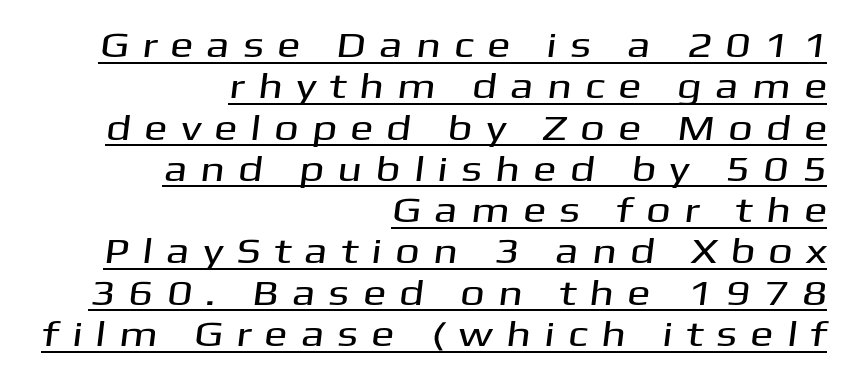
Q: Is the typeface a serif or a sans-serif typeface? A: Sans-serif.
Q: Is the text underlined? A: Yes.
Q: How is the paragraph aligned? A: Right-aligned.
Q: Is the spacing between letters normal or unusually wide? A: Unusually wide.
Q: Width (condensed, normal, or wide)? A: Wide.
Q: Stroke contrast? A: Medium.
Q: x-height? A: Medium.
Q: Monospaced? A: No.
